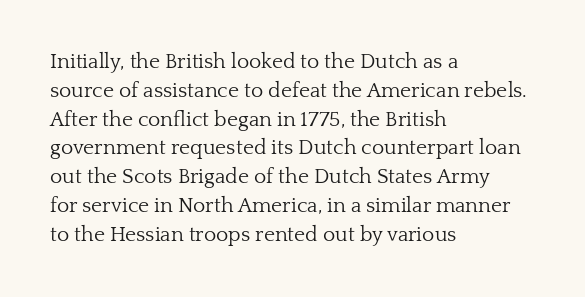
The image shows 21 px text type, upright; set left-aligned, normal line spacing (1.37x), normal letter spacing, not underlined.
